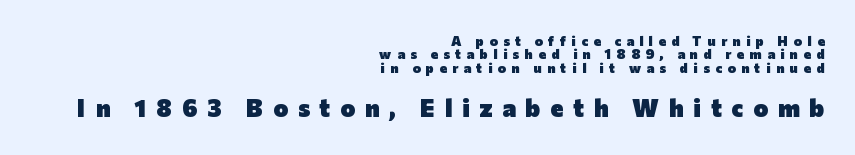
The passage shown is not underscored anywhere. Reading down the block, your eye finds every line finishing at a fixed right position. What weight is shown? A full bold with thick strokes. Is the letter spacing exaggerated? Yes — the characters are pushed far apart.
